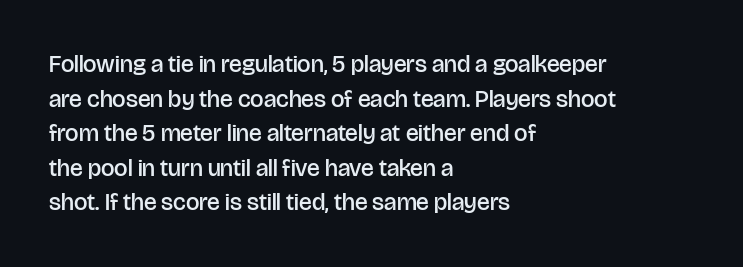
Inter-character spacing is left at the font's built-in metrics. Is there any slant? The stems are plumb. Reading down the block, your eye returns to a fixed left position each line. A semibold gives these letters moderate extra thickness, short of bold.
